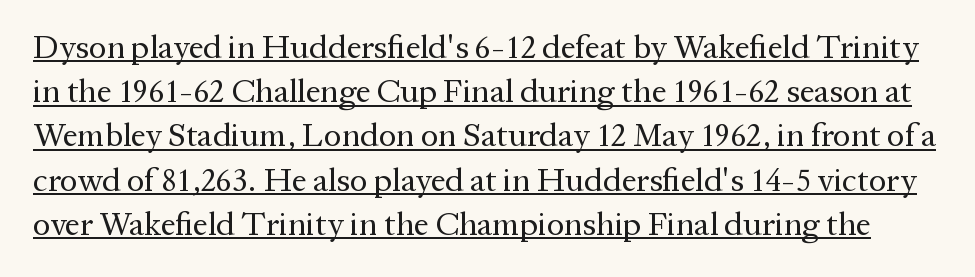
Q: Is the text bold? A: No.
Q: Is the text italic (slanted)? A: No, it is upright.
Q: Is the typeface a serif or a sans-serif typeface? A: Serif.
Q: Is the text underlined? A: Yes.
Q: Is the spacing between letters normal or unusually wide? A: Normal.
Q: Is the spacing between lines tight, normal or loose? A: Normal.
Q: Width (condensed, normal, or wide)? A: Normal.
Q: Stroke contrast? A: Medium.
Q: x-height? A: Medium.
Q: Monospaced? A: No.
